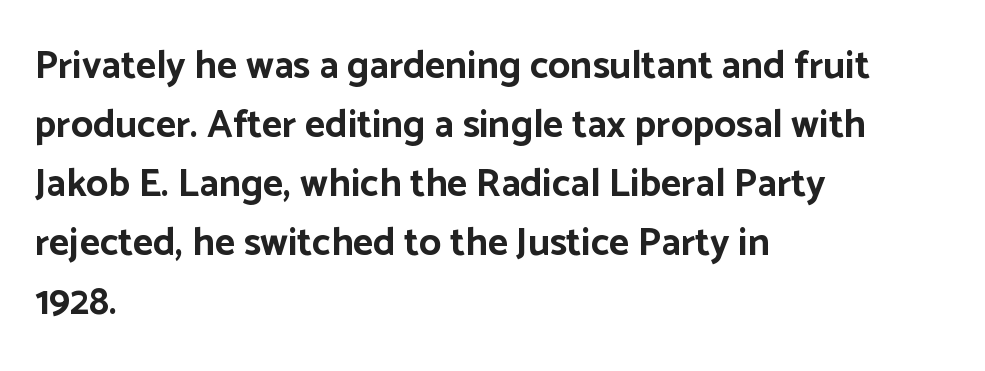
Q: Is the text bold? A: Yes.
Q: Is the text italic (slanted)? A: No, it is upright.
Q: Is the typeface a serif or a sans-serif typeface? A: Sans-serif.
Q: Is the text underlined? A: No.
Q: How is the paragraph aligned? A: Left-aligned.
Q: Is the spacing between letters normal or unusually wide? A: Normal.
Q: Is the spacing between lines tight, normal or loose? A: Normal.
Q: Width (condensed, normal, or wide)? A: Normal.
Q: Stroke contrast? A: Low.
Q: x-height? A: Medium.
Q: Monospaced? A: No.
